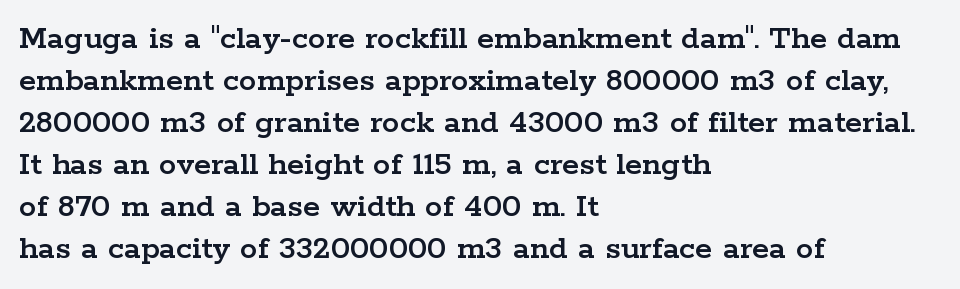
The image shows 35 px wide serif type, upright; set left-aligned, line spacing 1.2x, normal letter spacing, not underlined; low stroke contrast and a medium x-height.
